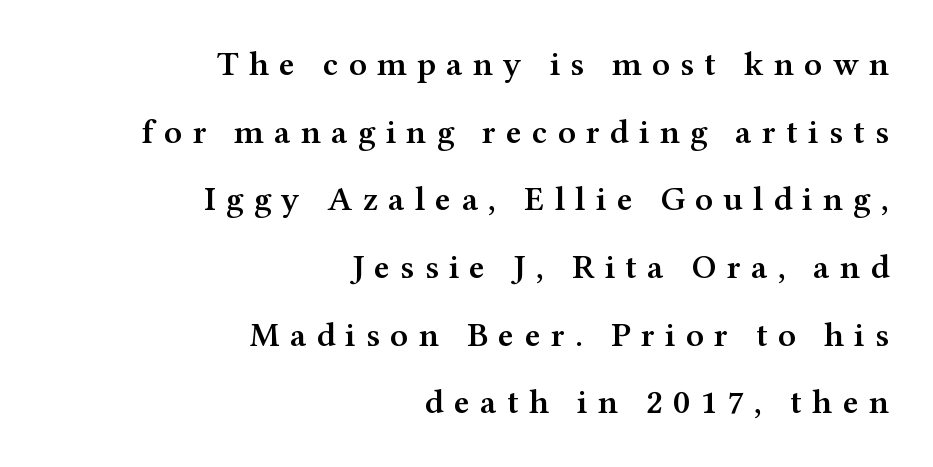
The image shows 34 px semibold, wide serif type, upright; set right-aligned, loose line spacing (1.99x), unusually wide letter spacing (+0.3 em), not underlined; medium stroke contrast and a medium x-height.
